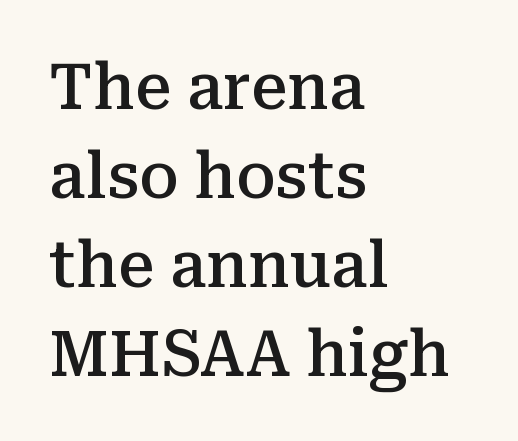
You can tell it's not italic because the verticals are truly vertical. Here the designer chose a conventional face with non-uniform glyph widths. Normally led — the rows are evenly, conventionally spaced. The type family on display is of the serif kind. Look at the tracking — it's just the regular setting, nothing added.
